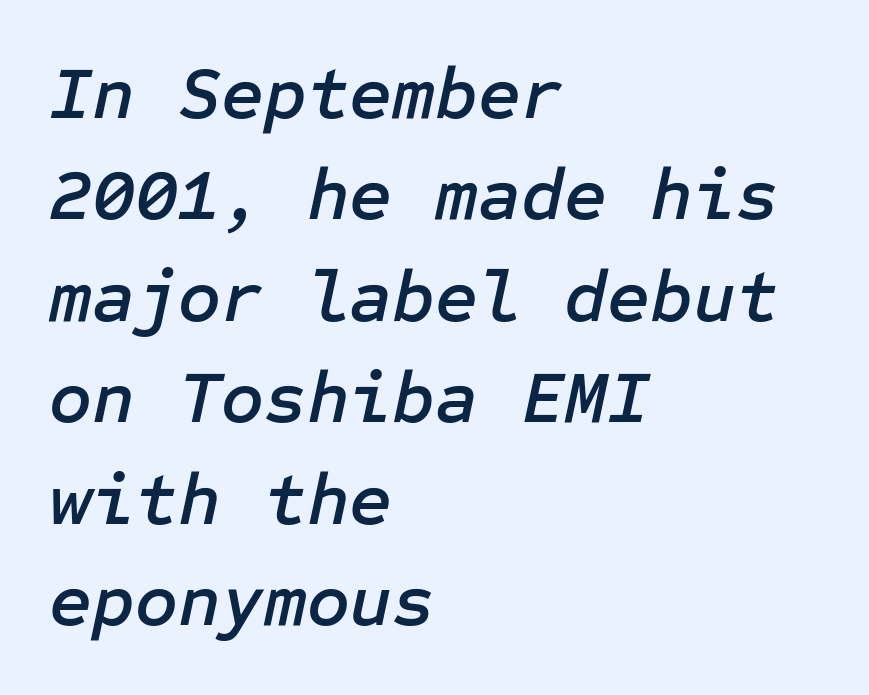
The image shows 74 px text type, italic (leaning right); set left-aligned, normal line spacing (1.37x), normal letter spacing, not underlined; low stroke contrast and a medium x-height.
